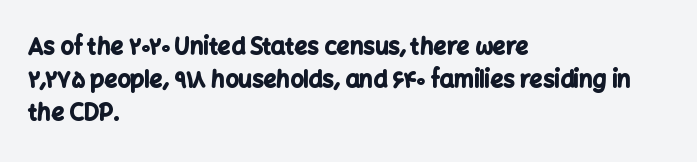
The image shows 23 px bold type, upright; set left-aligned, normal line spacing (1.44x), normal letter spacing, not underlined.
